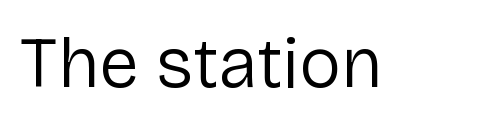
Proportional: the letters do not fall into vertical columns. The passage shown is not bold in any degree. Examine the stroke ends and you'll find no serifs. Each row of text sits above clean, open space. No extra tracking has been applied to these lines. In terms of posture, this sample is upright.
